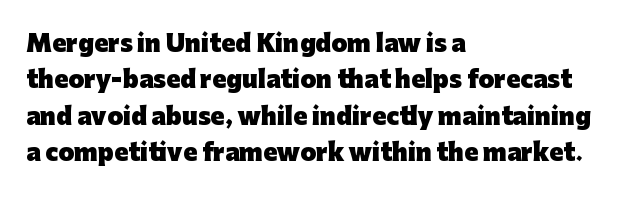
Q: Is the text bold? A: Yes.
Q: Is the text italic (slanted)? A: No, it is upright.
Q: Is the text underlined? A: No.
Q: How is the paragraph aligned? A: Left-aligned.
Q: Is the spacing between letters normal or unusually wide? A: Normal.
Q: Is the spacing between lines tight, normal or loose? A: Normal.
